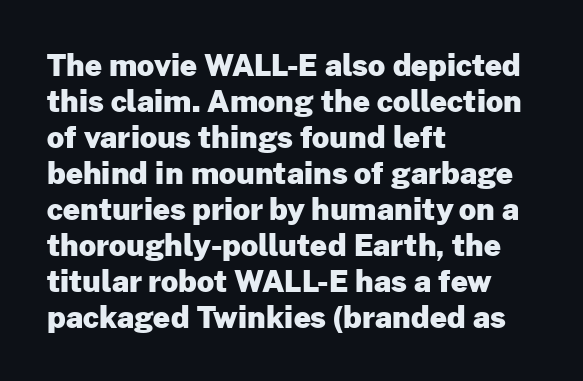
The image shows 30 px heavy sans-serif type, upright; set left-aligned, line spacing 1.2x, normal letter spacing, not underlined; low stroke contrast and a medium x-height.
